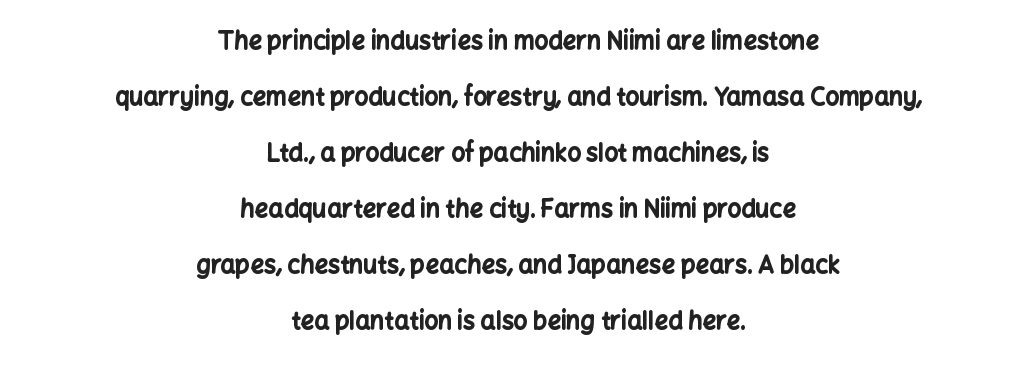
Letter spacing: default. Is the block centered? Yes — each line is placed symmetrically about the middle. Unlike italic type, these characters show no tilt at all. Strokes here are thick enough to call this a true bold. Clear beneath every line of the passage. The designer dialed line spacing up above the default.
